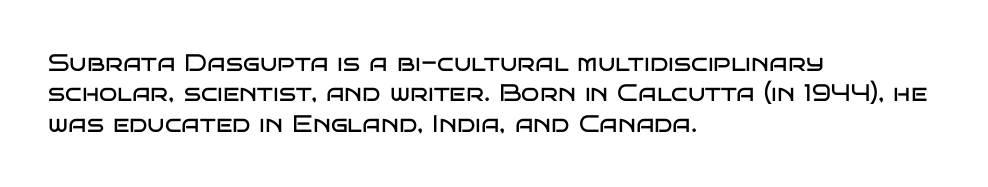
The type sits square on the baseline with zero lean. Only glyphs here, with clear space below each row. This sample is left-justified, so line endings fall wherever the words run out. Nothing unusual about the tracking: characters are spaced as the font intends. No extra ink here — the face is not bold.
